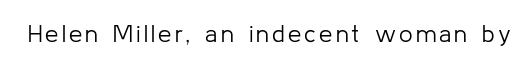
The image shows 24 px text type, upright; set not underlined.
